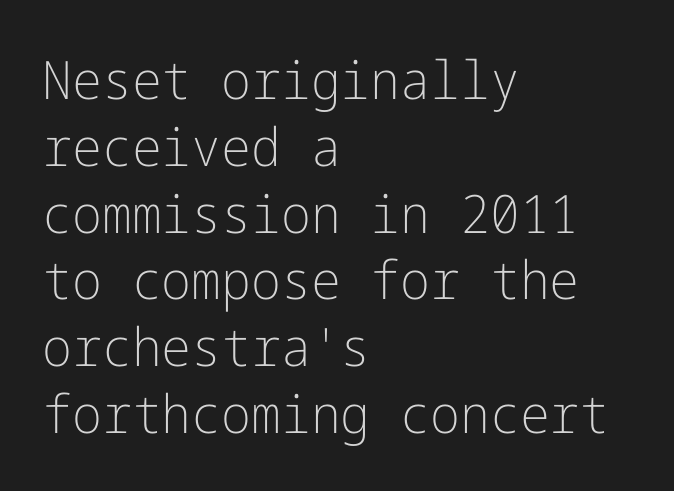
The image shows 53 px light sans-serif type, upright; set left-aligned, normal line spacing (1.26x), normal letter spacing, not underlined; low stroke contrast and a medium x-height.
